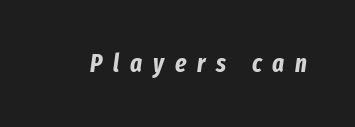
The image shows 25 px bold type, italic (leaning right); set unusually wide letter spacing (+0.43 em), not underlined.
